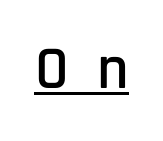
Every character sits straight up, as roman type does. Do the characters align in a grid? No, the font is proportional. Display-style spreading of the glyphs; the letterfit is very open. The text was rendered using a sans face with plain stroke endings. Beneath each row of characters lies a ruled line.
